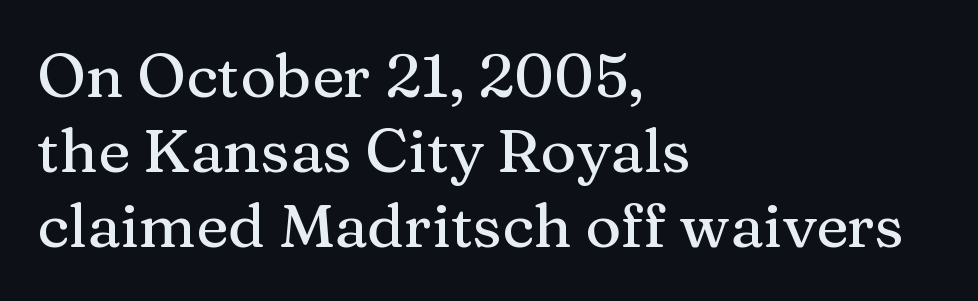
The image shows 61 px serif type, upright; set left-aligned, line spacing 1.23x, normal letter spacing, not underlined; medium stroke contrast and a medium x-height.
